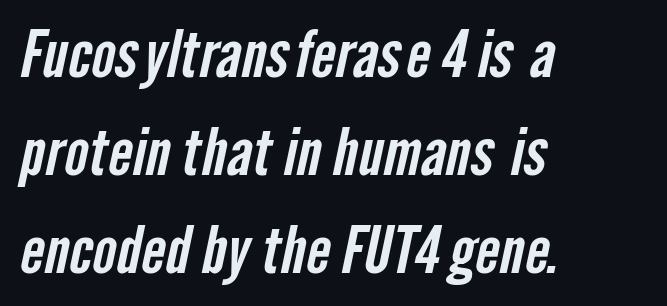
{"serif": "no", "width": "condensed", "stroke_contrast": "low", "x_height": "medium", "monospaced": "no", "underline": "no", "align": "left", "line_spacing": "normal", "line_spacing_ratio": 1.53, "letter_spacing": "normal", "letter_spacing_em": 0.0, "glyph_px": 64}
